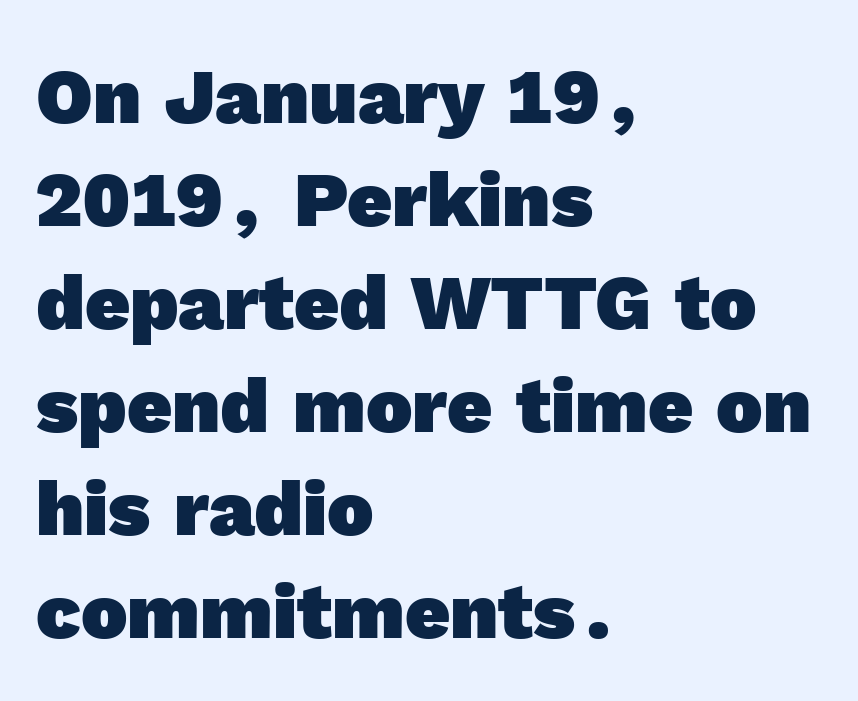
The image shows 78 px heavy sans-serif type; set left-aligned, normal line spacing (1.32x), normal letter spacing, not underlined; a medium x-height.
